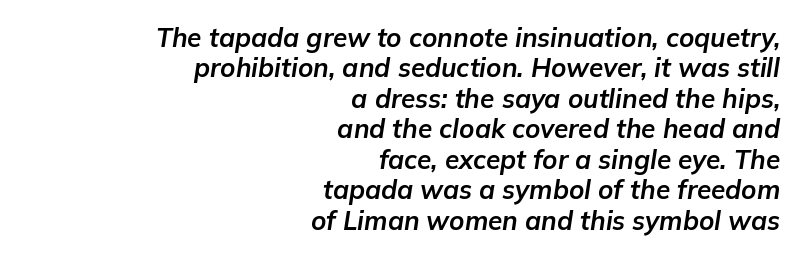
How are the letters spaced? Ordinarily, with no added tracking. Check the space under the baseline: it is left empty. Heavy-handed strokes throughout: this text is bold. Slant detected: the letters are inclined. The ragged edge is on the left, which tells us the setting is flush right.
